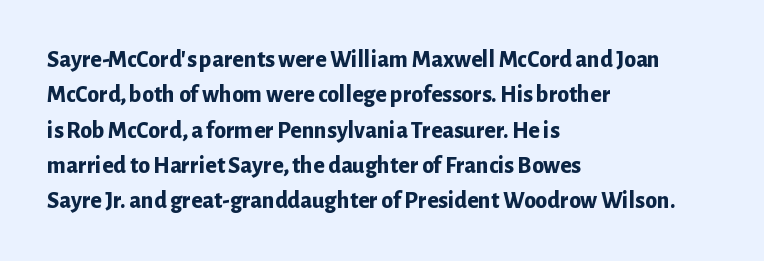
The baseline area is clear. Rendered with straight, roman letterforms. The face used here has the dense, thick strokes of a bold. One-word summary of the alignment: left.
